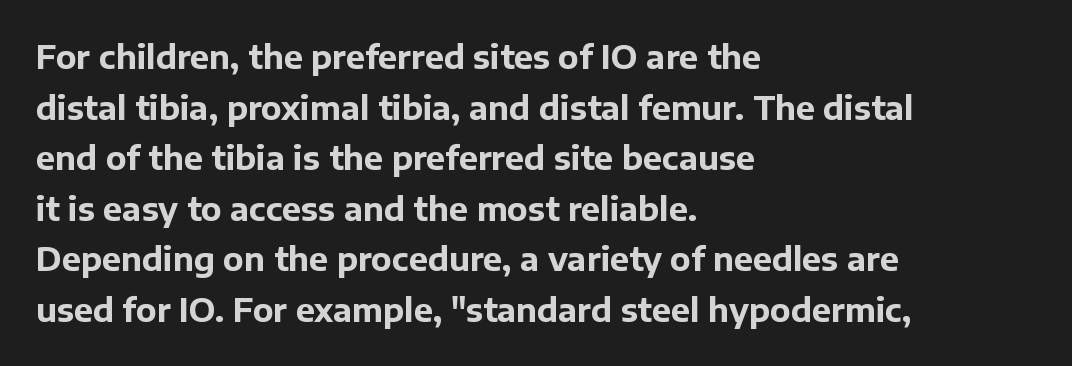
{"serif": "no", "italic": "no", "bold": "yes", "weight": "bold", "width": "normal", "stroke_contrast": "low", "x_height": "medium", "monospaced": "no", "underline": "no", "align": "left", "line_spacing": "normal", "line_spacing_ratio": 1.58, "letter_spacing": "normal", "letter_spacing_em": 0.0, "glyph_px": 32}
